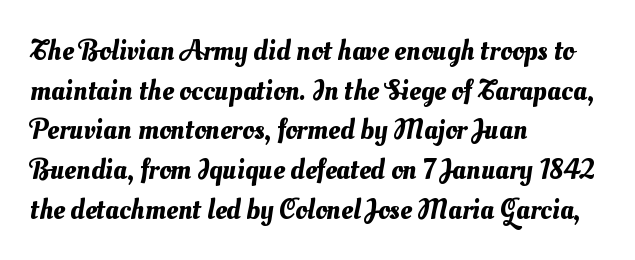
The image shows 29 px text type; set left-aligned, normal line spacing (1.37x), normal letter spacing, not underlined; medium stroke contrast and a small x-height.
